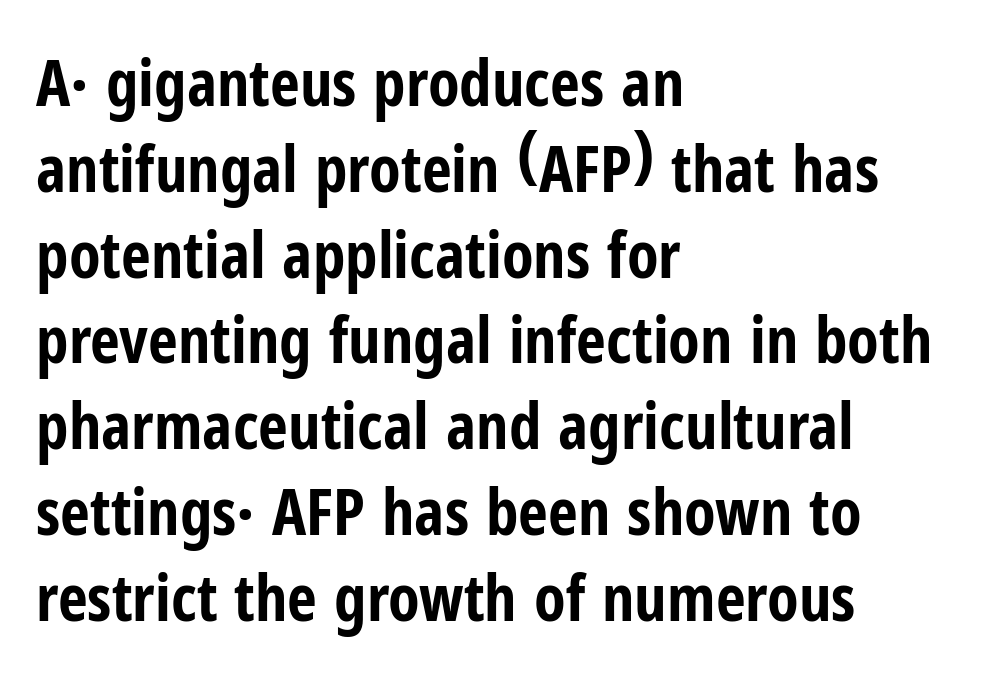
{"serif": "no", "italic": "no", "bold": "yes", "weight": "bold", "width": "condensed", "stroke_contrast": "low", "x_height": "medium", "monospaced": "no", "underline": "no", "align": "left", "line_spacing": "normal", "line_spacing_ratio": 1.32, "letter_spacing": "normal", "letter_spacing_em": 0.0, "glyph_px": 65}
